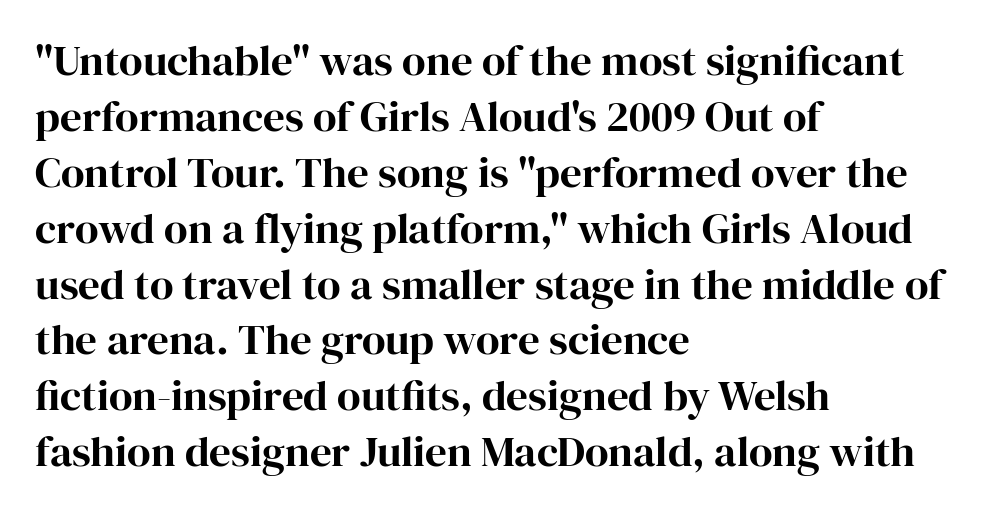
{"serif": "yes", "italic": "no", "width": "normal", "stroke_contrast": "high", "x_height": "medium", "monospaced": "no", "underline": "no", "align": "left", "line_spacing": "normal", "line_spacing_ratio": 1.3, "letter_spacing": "normal", "letter_spacing_em": 0.0, "glyph_px": 43}
